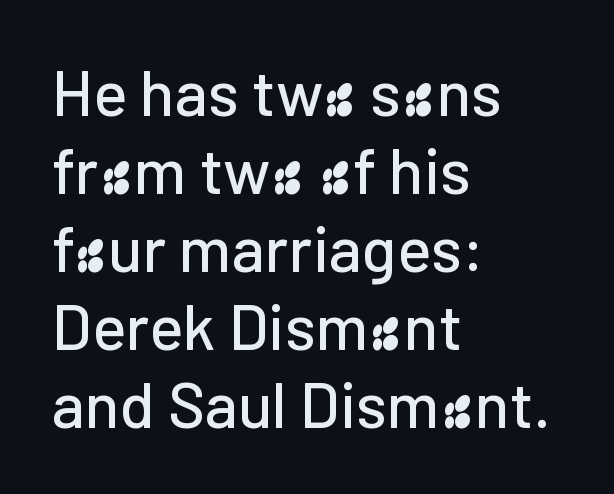
Q: Is the text italic (slanted)? A: No, it is upright.
Q: Is the typeface a serif or a sans-serif typeface? A: Sans-serif.
Q: Is the text underlined? A: No.
Q: How is the paragraph aligned? A: Left-aligned.
Q: Is the spacing between letters normal or unusually wide? A: Normal.
Q: Width (condensed, normal, or wide)? A: Normal.
Q: Stroke contrast? A: Low.
Q: x-height? A: Medium.
Q: Monospaced? A: No.
